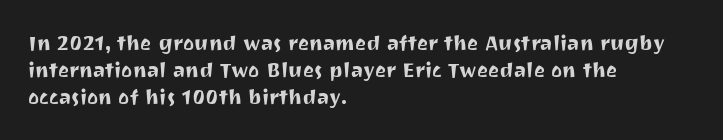
Q: Is the text italic (slanted)? A: No, it is upright.
Q: Is the text underlined? A: No.
Q: How is the paragraph aligned? A: Left-aligned.
Q: Is the spacing between letters normal or unusually wide? A: Normal.
Q: Is the spacing between lines tight, normal or loose? A: Normal.
